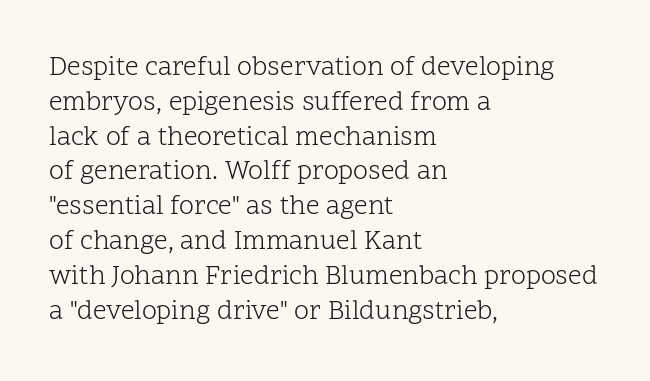
Q: Is the text bold? A: No.
Q: Is the text italic (slanted)? A: No, it is upright.
Q: Is the text underlined? A: No.
Q: How is the paragraph aligned? A: Left-aligned.
Q: Is the spacing between letters normal or unusually wide? A: Normal.
Q: Is the spacing between lines tight, normal or loose? A: Normal.
